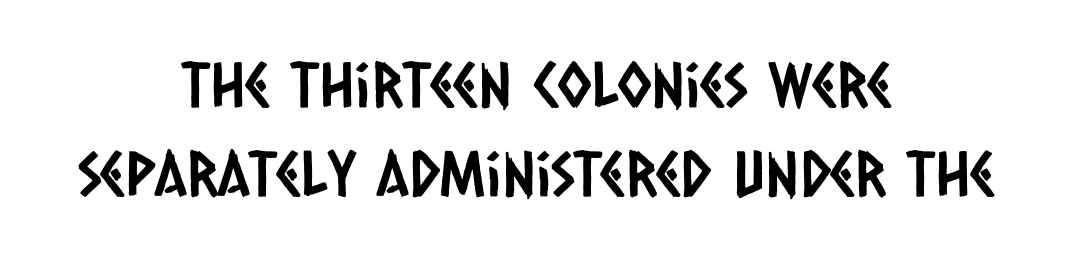
Q: Is the typeface a serif or a sans-serif typeface? A: Sans-serif.
Q: Is the text underlined? A: No.
Q: How is the paragraph aligned? A: Centered.
Q: Is the spacing between letters normal or unusually wide? A: Normal.
Q: Is the spacing between lines tight, normal or loose? A: Normal.
Q: Width (condensed, normal, or wide)? A: Condensed.
Q: Stroke contrast? A: Low.
Q: x-height? A: Large.
Q: Monospaced? A: No.
